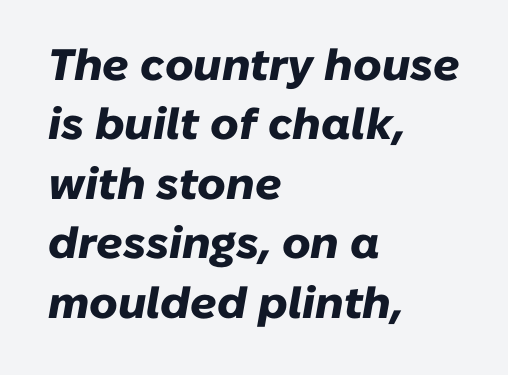
Q: Is the text bold? A: Yes.
Q: Is the text italic (slanted)? A: Yes, it leans right by about 10 degrees.
Q: Is the text underlined? A: No.
Q: How is the paragraph aligned? A: Left-aligned.
Q: Is the spacing between letters normal or unusually wide? A: Normal.
Q: Is the spacing between lines tight, normal or loose? A: Normal.
Q: Width (condensed, normal, or wide)? A: Normal.
Q: Stroke contrast? A: Low.
Q: x-height? A: Medium.
Q: Monospaced? A: No.
